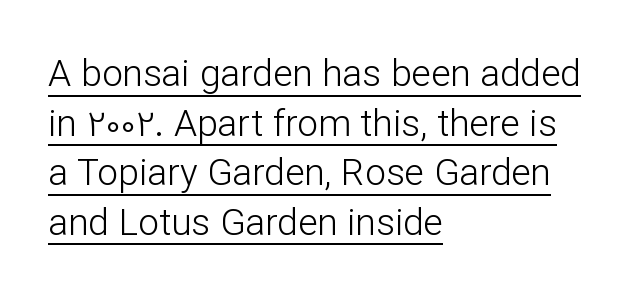
{"serif": "no", "italic": "no", "bold": "no", "weight": "light", "width": "normal", "stroke_contrast": "low", "x_height": "medium", "monospaced": "no", "underline": "yes", "align": "left", "line_spacing": "normal", "line_spacing_ratio": 1.34, "letter_spacing": "normal", "letter_spacing_em": 0.0, "glyph_px": 37}
